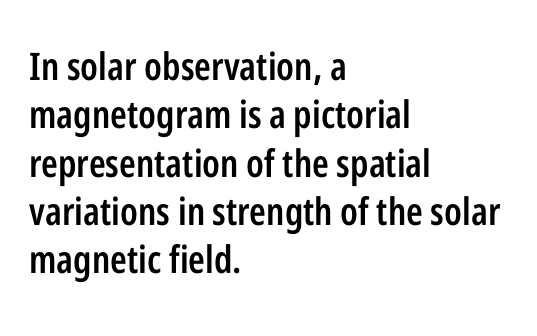
Compared with typical body copy, the letter spacing here is the same. The font is running at a semibold setting, under full bold. Font category for this specimen: sans-serif. Is this a fixed-width face? No — the glyphs have proportional, varying widths. Plain, unruled lines of type. The designer left line spacing at the default.
